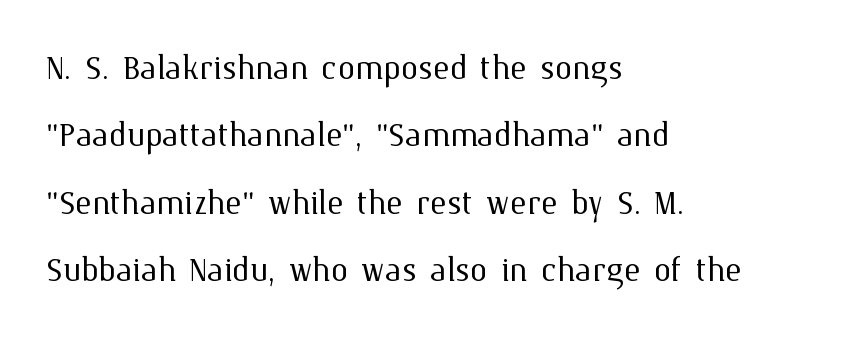
The image shows 44 px light type, upright; set left-aligned, normal line spacing (1.53x), normal letter spacing, not underlined; medium stroke contrast and a medium x-height.
